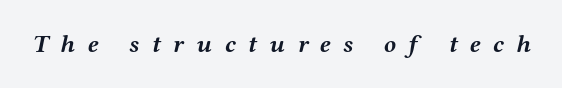
The image shows 25 px bold type, italic (leaning right); set unusually wide letter spacing (+0.49 em), not underlined.
